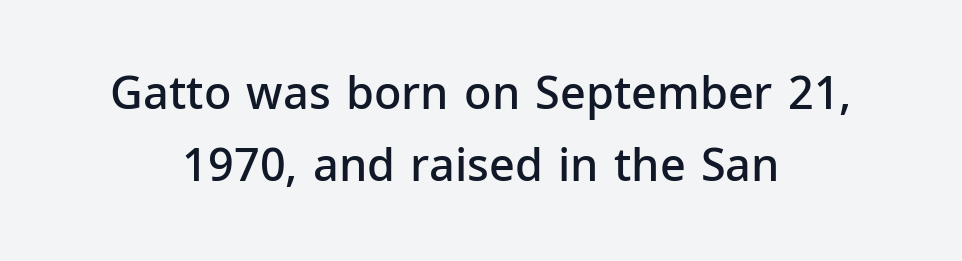
Rows of type keep a routine distance in the vertical direction. Do the characters align in a grid? No, the font is proportional. Teacher's note: observe the equal gaps on both sides — that is centered alignment. Designer's note — italics off, roman on. Emphasis by weight is partial: semibold.
